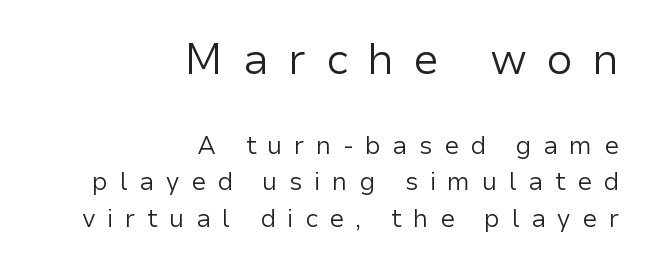
Summary of weight: not heavy and not bold. The passage shown is not underscored anywhere. Every row of glyphs terminates at an identical x-position on the right. The passage shown is typed in a proportional face where columns would drift. Leading: standard. The letterforms stand isolated, each surrounded by extra space.
